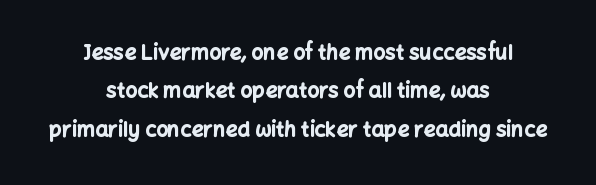
The face used here has the dense, thick strokes of a bold. Letter spacing: default. Which margin do the lines hug? Neither — every line sits in the middle. The font's upright variant was chosen for this text. Words float on clear page, feet unadorned.
